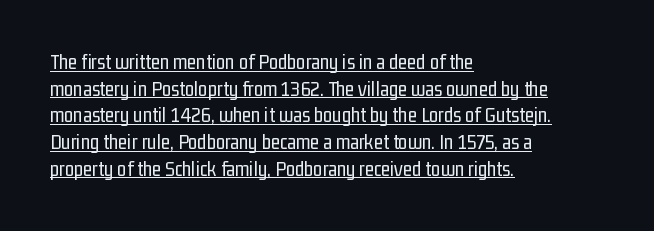
Q: Is the text bold? A: No.
Q: Is the text italic (slanted)? A: No, it is upright.
Q: Is the text underlined? A: Yes.
Q: How is the paragraph aligned? A: Left-aligned.
Q: Is the spacing between letters normal or unusually wide? A: Normal.
Q: Is the spacing between lines tight, normal or loose? A: Normal.
